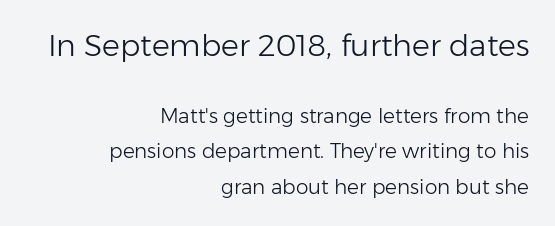
Q: Is the text bold? A: No.
Q: Is the text italic (slanted)? A: No, it is upright.
Q: Is the typeface a serif or a sans-serif typeface? A: Sans-serif.
Q: Is the text underlined? A: No.
Q: How is the paragraph aligned? A: Right-aligned.
Q: Is the spacing between letters normal or unusually wide? A: Normal.
Q: Which block of text is set in a larger size, the first (top) or the second (bottom)? A: The first (top) one.
Q: Width (condensed, normal, or wide)? A: Normal.
Q: Stroke contrast? A: Low.
Q: x-height? A: Medium.
Q: Monospaced? A: No.
